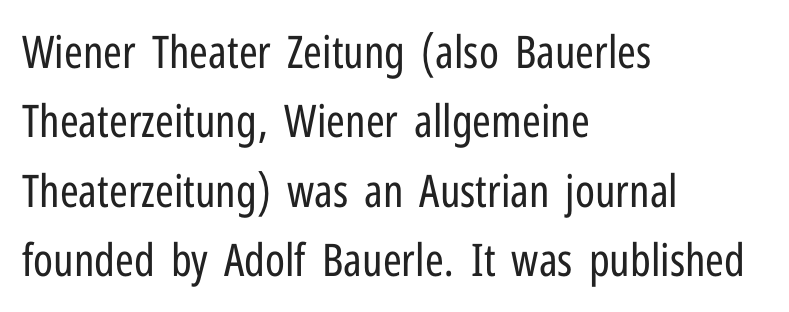
Each letter's strokes conclude bluntly, with no projecting serifs. These lines are rendered in a variable-pitch font. Is the letter spacing exaggerated? No — it looks like the ordinary default. Nobody drew a line under any word here.
